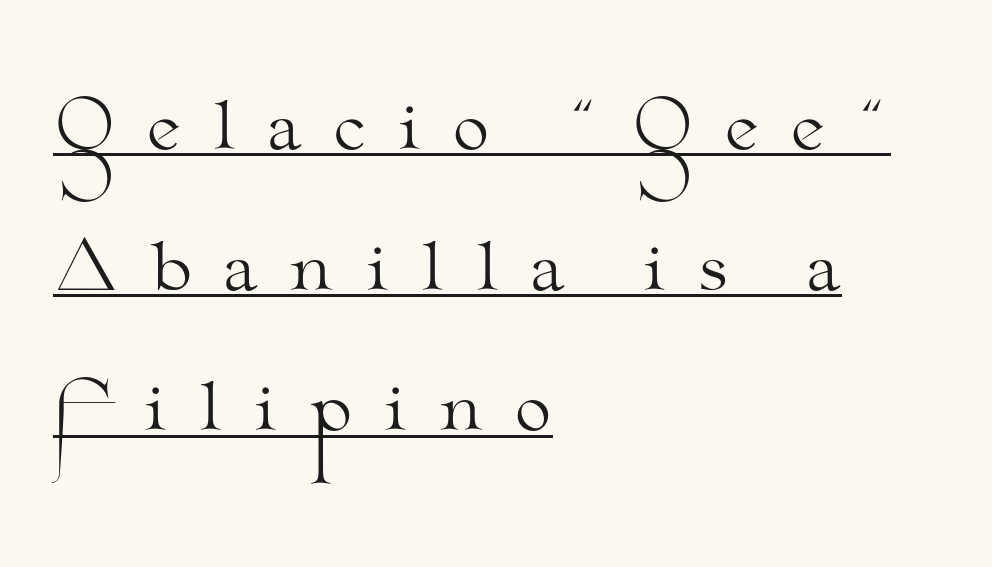
Q: Is the text bold? A: No.
Q: Is the text italic (slanted)? A: No, it is upright.
Q: Is the typeface a serif or a sans-serif typeface? A: Serif.
Q: Is the text underlined? A: Yes.
Q: How is the paragraph aligned? A: Left-aligned.
Q: Is the spacing between letters normal or unusually wide? A: Unusually wide.
Q: Is the spacing between lines tight, normal or loose? A: Loose.
Q: Width (condensed, normal, or wide)? A: Wide.
Q: Stroke contrast? A: Medium.
Q: x-height? A: Small.
Q: Monospaced? A: No.
